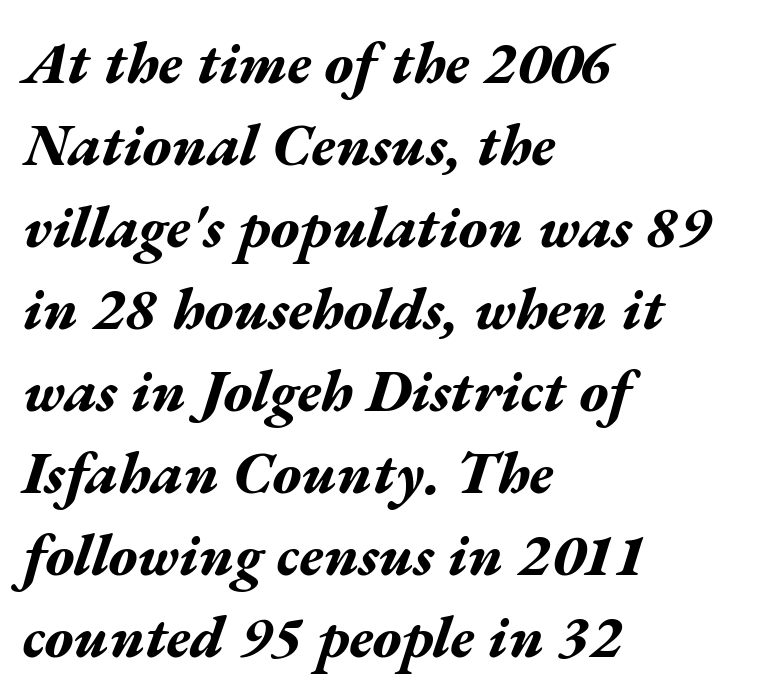
The image shows 59 px bold, wide type, italic (leaning right); set left-aligned, normal line spacing (1.39x), normal letter spacing, not underlined; medium stroke contrast and a medium x-height.
